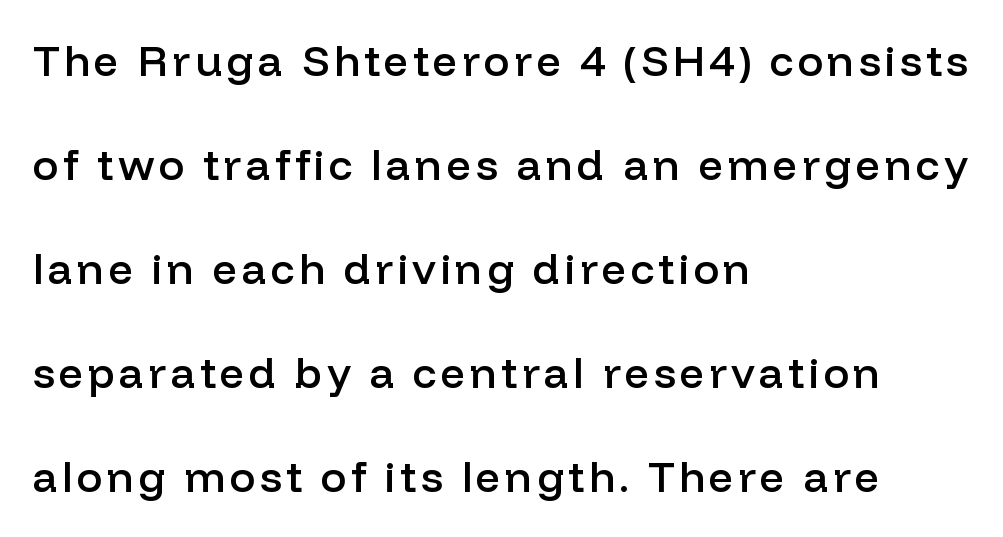
{"serif": "no", "italic": "no", "bold": "semi", "weight": "semibold", "width": "normal", "stroke_contrast": "low", "x_height": "medium", "monospaced": "no", "underline": "no", "align": "left", "line_spacing": "loose", "line_spacing_ratio": 2.42, "glyph_px": 43}
